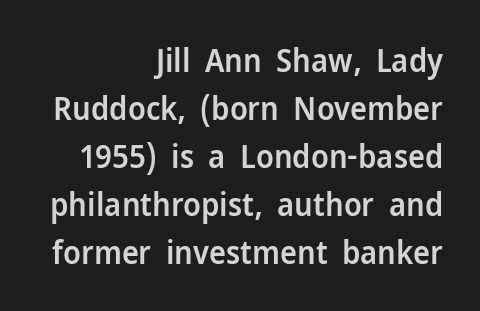
The typesetting leans somewhat heavy: a semibold. The type sits square on the baseline with zero lean. The space between consecutive lines is moderate. The rendering uses natural spacing where letterforms have individual widths. The baseline area is clear.
